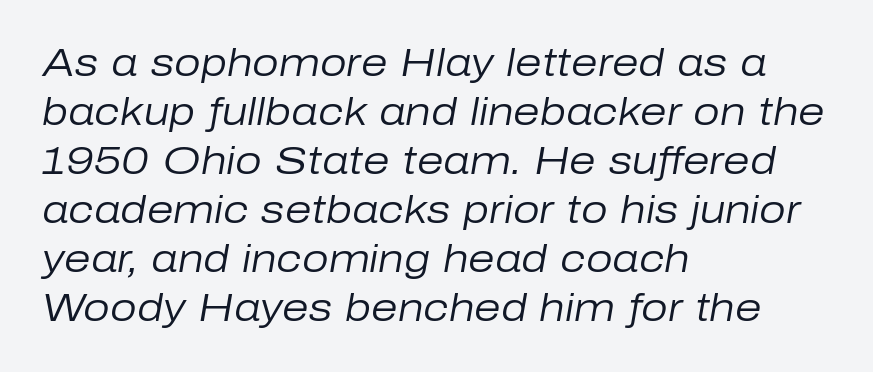
{"italic": "yes", "lean": "right", "slant_degrees": 10, "bold": "no", "weight": "regular", "width": "normal", "stroke_contrast": "low", "x_height": "medium", "monospaced": "no", "underline": "no", "align": "left", "line_spacing": "normal", "line_spacing_ratio": 1.29, "letter_spacing": "normal", "letter_spacing_em": 0.0, "glyph_px": 38}
